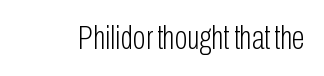
Q: Is the text bold? A: No.
Q: Is the text italic (slanted)? A: No, it is upright.
Q: Is the typeface a serif or a sans-serif typeface? A: Sans-serif.
Q: Is the text underlined? A: No.
Q: Is the spacing between letters normal or unusually wide? A: Normal.
Q: Width (condensed, normal, or wide)? A: Condensed.
Q: Stroke contrast? A: Low.
Q: x-height? A: Medium.
Q: Monospaced? A: No.
